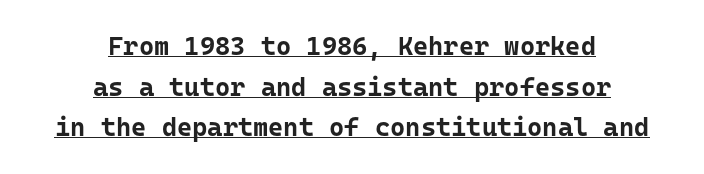
{"italic": "no", "bold": "yes", "underline": "yes", "align": "center", "line_spacing": "normal", "line_spacing_ratio": 1.56, "letter_spacing": "normal", "letter_spacing_em": 0.0, "glyph_px": 26}
